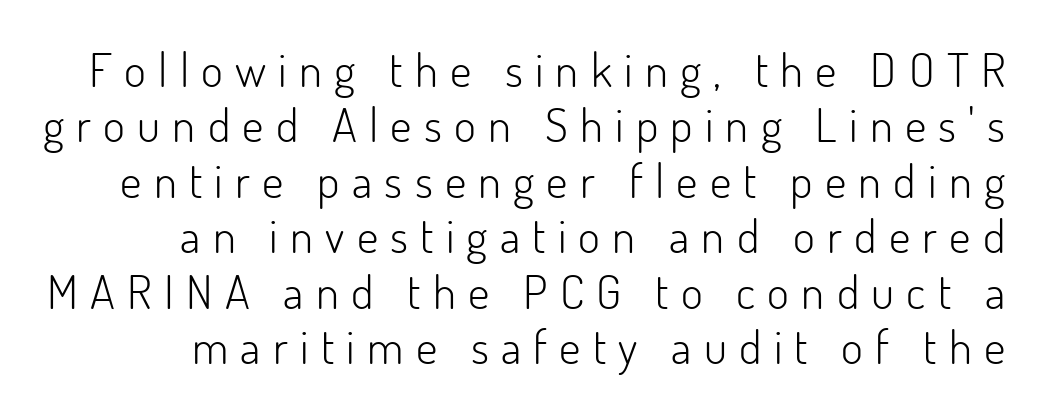
Q: Is the text bold? A: No.
Q: Is the text italic (slanted)? A: No, it is upright.
Q: Is the typeface a serif or a sans-serif typeface? A: Sans-serif.
Q: Is the text underlined? A: No.
Q: Is the spacing between letters normal or unusually wide? A: Unusually wide.
Q: Width (condensed, normal, or wide)? A: Normal.
Q: Stroke contrast? A: Low.
Q: x-height? A: Small.
Q: Monospaced? A: No.
